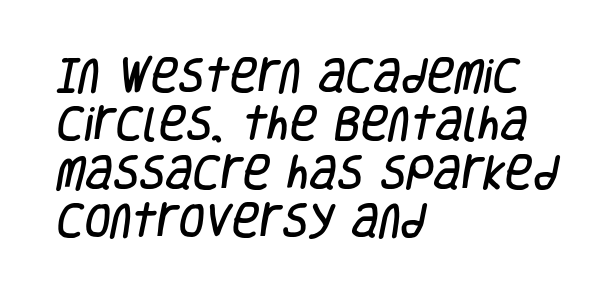
Does extra space separate the letters? No, they use regular spacing. Grotesque or geometric, the face here clearly has no serifs. Layout note: lines flush left. Varying glyph widths throughout — classic text-font behaviour. The foot of each line stays bare and open.
